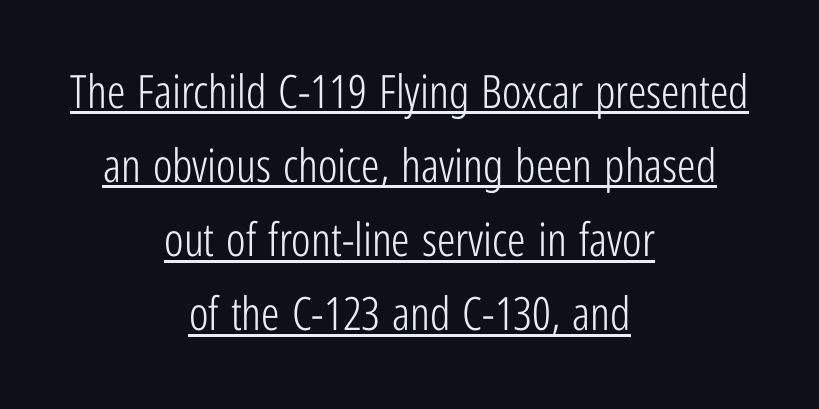
Weight: not bold — regular or lighter. Visually the block forms a symmetrical silhouette, jagged on both flanks. The passage shown is typeset with a sans-serif family. Each letter keeps its own natural width here, so spacing adapts to shape.
